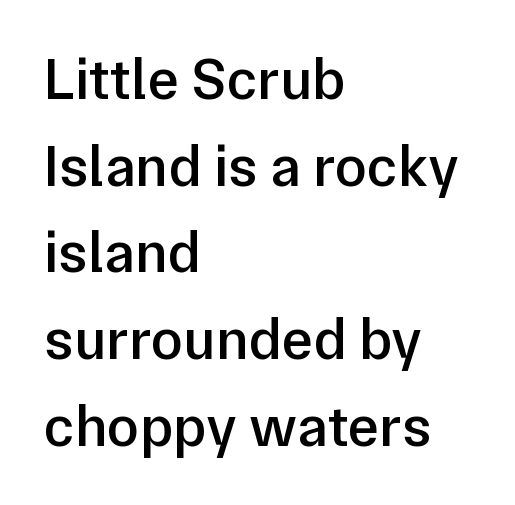
Descenders are the only things crossing below the line. Spacing verdict: proportional, widths tailored to each character. Here the glyphs are tracked normally, forming tight word shapes. Observe the absence of serifs on each vertical stroke in this sample.
